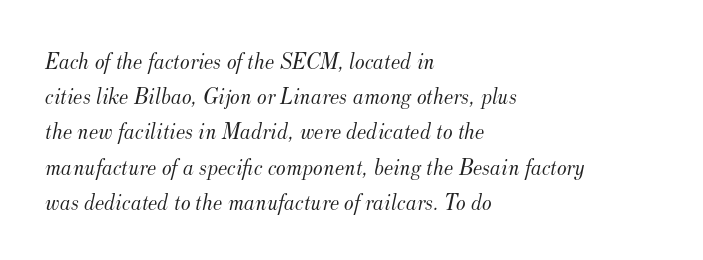
Q: Is the text bold? A: No.
Q: Is the text italic (slanted)? A: Yes, it leans right by about 12 degrees.
Q: Is the text underlined? A: No.
Q: How is the paragraph aligned? A: Left-aligned.
Q: Is the spacing between letters normal or unusually wide? A: Normal.
Q: Is the spacing between lines tight, normal or loose? A: Normal.
